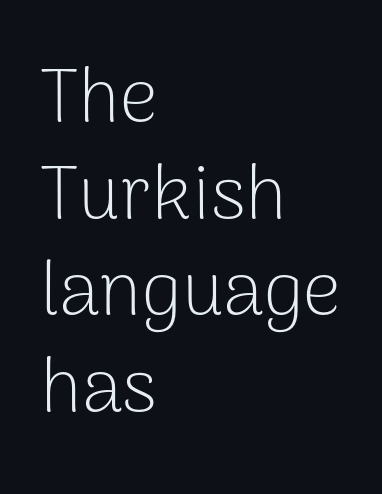
{"serif": "no", "italic": "no", "bold": "no", "weight": "light", "width": "normal", "stroke_contrast": "low", "x_height": "medium", "monospaced": "no", "underline": "no", "align": "left", "line_spacing": "normal", "line_spacing_ratio": 1.29, "letter_spacing": "normal", "letter_spacing_em": 0.0, "glyph_px": 75}
